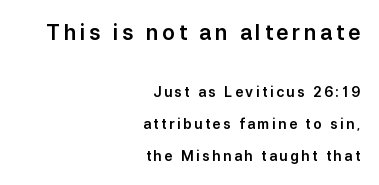
The vertical gap from one line to the next is large. Plain, unruled lines of type. Ascenders rise straight up at ninety degrees. Reading down the block, your eye finds every line finishing at a fixed right position. Larger block? The one above; the one below is distinctly smaller.
